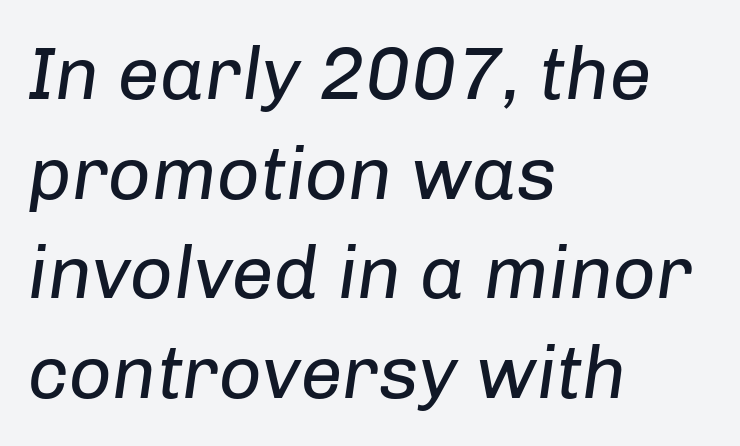
Q: Is the text bold? A: No.
Q: Is the text italic (slanted)? A: Yes, it leans right by about 8 degrees.
Q: Is the text underlined? A: No.
Q: How is the paragraph aligned? A: Left-aligned.
Q: Is the spacing between letters normal or unusually wide? A: Normal.
Q: Is the spacing between lines tight, normal or loose? A: Normal.
Q: Width (condensed, normal, or wide)? A: Normal.
Q: Stroke contrast? A: Low.
Q: x-height? A: Medium.
Q: Monospaced? A: No.
